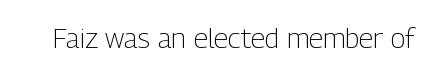
Note: no serifs on the glyphs. You can tell it's not italic because the verticals are truly vertical. On a weight scale, this lands at 450 or below. Rule under the text: the space is simply empty. Is this a fixed-width face? No — the glyphs have proportional, varying widths.
